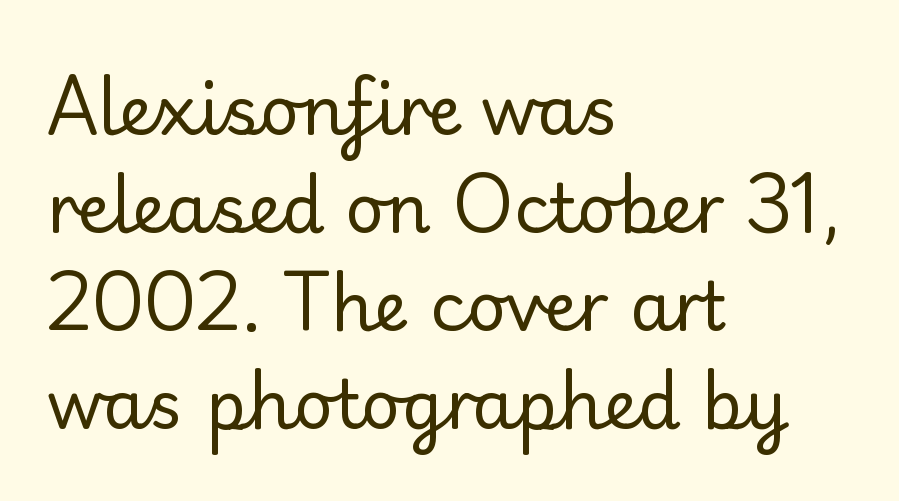
The image shows 68 px regular-weight serif type, upright; set left-aligned, normal line spacing (1.44x), normal letter spacing, not underlined; low stroke contrast and a small x-height.
